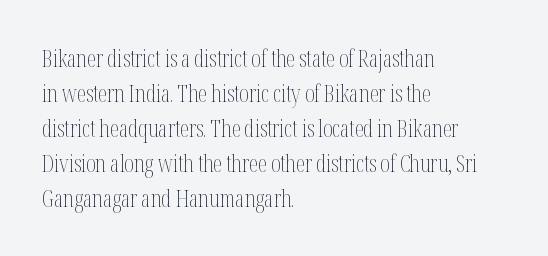
{"italic": "no", "bold": "no", "underline": "no", "align": "left", "line_spacing": "normal", "line_spacing_ratio": 1.52, "letter_spacing": "normal", "letter_spacing_em": 0.0, "glyph_px": 23}
